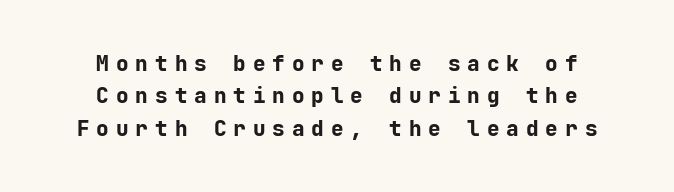
The image shows 21 px bold type, upright; set centered, normal line spacing (1.54x), unusually wide letter spacing (+0.33 em), not underlined.
